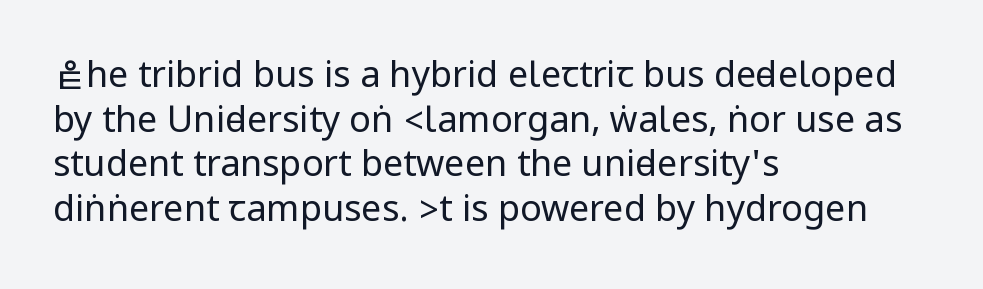
{"serif": "no", "italic": "no", "bold": "no", "weight": "regular", "width": "condensed", "stroke_contrast": "low", "underline": "no", "align": "left", "line_spacing_ratio": 1.24, "letter_spacing": "normal", "letter_spacing_em": 0.0, "glyph_px": 36}
